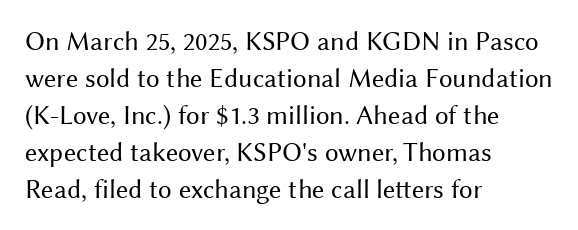
Q: Is the text bold? A: No.
Q: Is the text italic (slanted)? A: No, it is upright.
Q: Is the text underlined? A: No.
Q: How is the paragraph aligned? A: Left-aligned.
Q: Is the spacing between letters normal or unusually wide? A: Normal.
Q: Is the spacing between lines tight, normal or loose? A: Normal.
